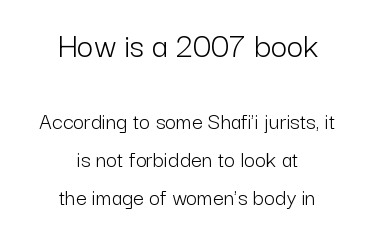
Q: Is the text bold? A: No.
Q: Is the text italic (slanted)? A: No, it is upright.
Q: Is the typeface a serif or a sans-serif typeface? A: Sans-serif.
Q: Is the text underlined? A: No.
Q: How is the paragraph aligned? A: Centered.
Q: Is the spacing between letters normal or unusually wide? A: Normal.
Q: Is the spacing between lines tight, normal or loose? A: Normal.
Q: Which block of text is set in a larger size, the first (top) or the second (bottom)? A: The first (top) one.
Q: Width (condensed, normal, or wide)? A: Normal.
Q: Stroke contrast? A: Low.
Q: x-height? A: Medium.
Q: Monospaced? A: No.
